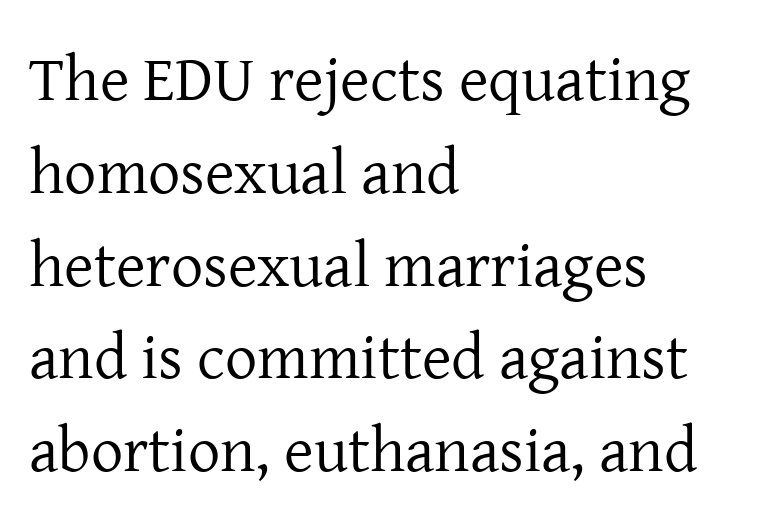
Descenders are the only things crossing below the line. Compared with typical paragraphs, the rows here are spaced about the same. The lines in this sample share a left origin and differ only in where they stop. Each letter keeps its own natural width here, so spacing adapts to shape. The letters sit at their default tracking, neither squeezed nor spread. The face used here is seriffed, in the tradition of book romans.
